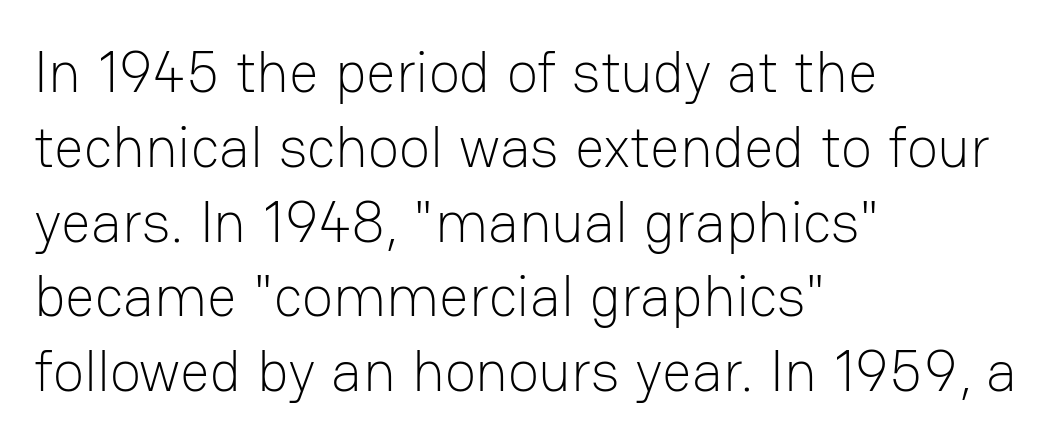
Letter spacing: default. Stroke terminals: plain, sans-serif. In terms of posture, this sample is upright. Proportional: the letters do not fall into vertical columns. The characters are drawn with everyday or finer stroke widths.
